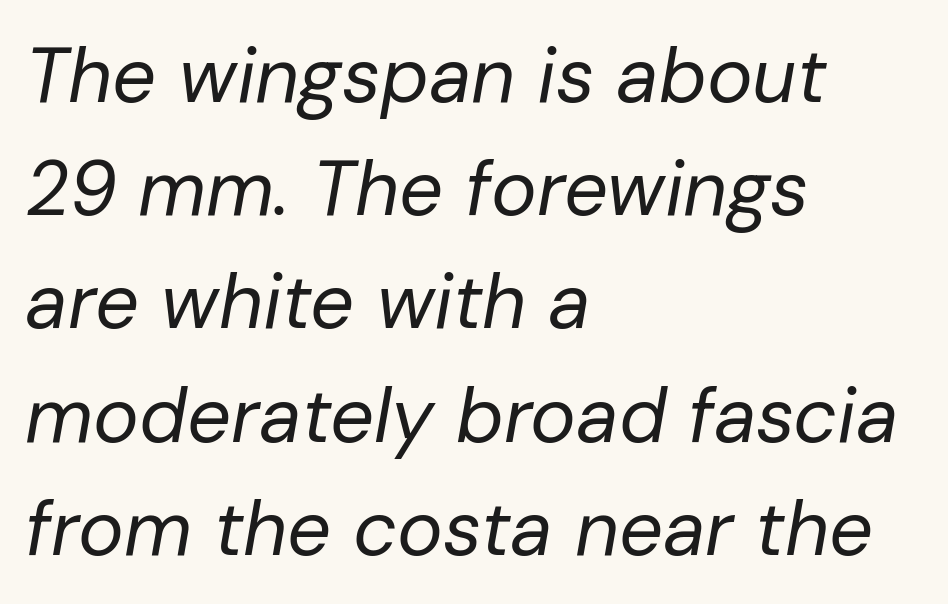
Q: Is the text bold? A: No.
Q: Is the text italic (slanted)? A: Yes, it leans right by about 10 degrees.
Q: Is the text underlined? A: No.
Q: How is the paragraph aligned? A: Left-aligned.
Q: Is the spacing between letters normal or unusually wide? A: Normal.
Q: Is the spacing between lines tight, normal or loose? A: Normal.
Q: Width (condensed, normal, or wide)? A: Normal.
Q: Stroke contrast? A: Low.
Q: x-height? A: Medium.
Q: Monospaced? A: No.
